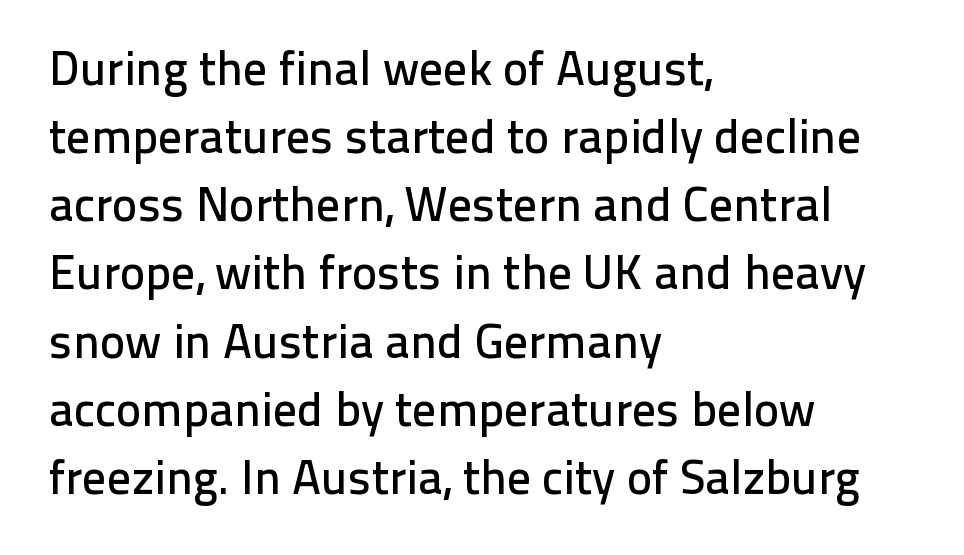
The image shows 48 px sans-serif type, upright; set left-aligned, normal line spacing (1.42x), normal letter spacing, not underlined; low stroke contrast and a medium x-height.
